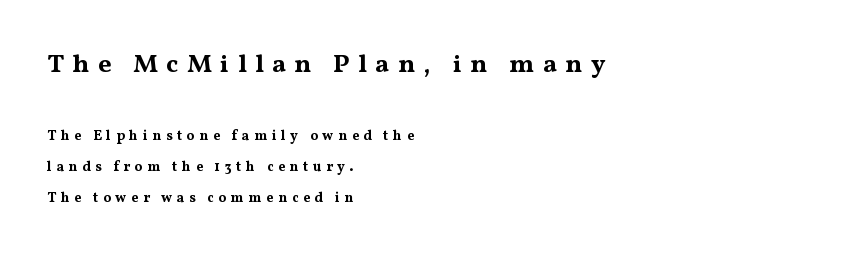
Q: Is the text bold? A: Yes.
Q: Is the text italic (slanted)? A: No, it is upright.
Q: Is the text underlined? A: No.
Q: How is the paragraph aligned? A: Left-aligned.
Q: Is the spacing between letters normal or unusually wide? A: Unusually wide.
Q: Is the spacing between lines tight, normal or loose? A: Loose.
Q: Which block of text is set in a larger size, the first (top) or the second (bottom)? A: The first (top) one.
